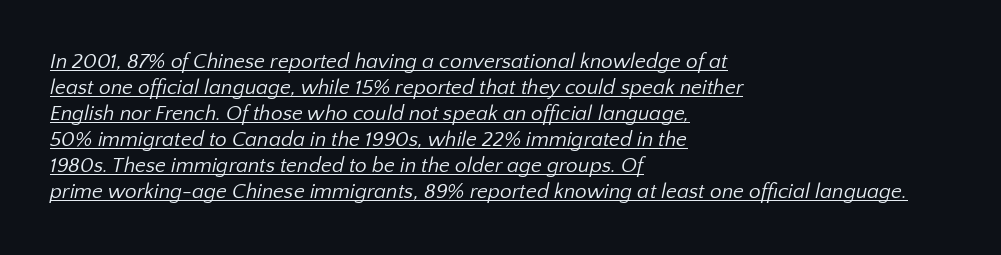
Q: Is the text bold? A: No.
Q: Is the text underlined? A: Yes.
Q: How is the paragraph aligned? A: Left-aligned.
Q: Is the spacing between letters normal or unusually wide? A: Normal.
